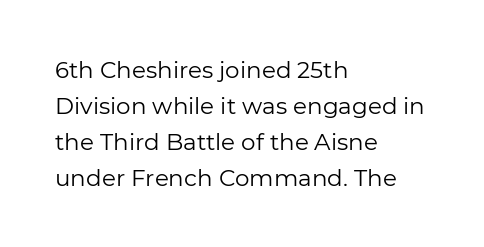
The foot of each line stays bare and open. It's the straight-up-and-down kind of type. The gaps between neighbouring characters are ordinary and unremarkable. A normal amount of white space separates one row of letters from the next. Typeset ragged right — the left edge is the straight one. Is the stroke heavy? The answer is a plain regular-or-lighter.
